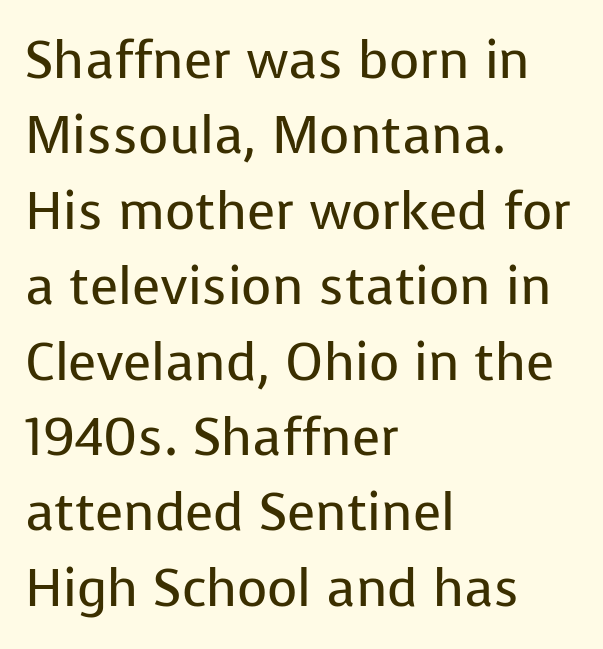
Q: Is the text bold? A: No.
Q: Is the text italic (slanted)? A: No, it is upright.
Q: Is the typeface a serif or a sans-serif typeface? A: Sans-serif.
Q: Is the text underlined? A: No.
Q: How is the paragraph aligned? A: Left-aligned.
Q: Is the spacing between letters normal or unusually wide? A: Normal.
Q: Is the spacing between lines tight, normal or loose? A: Normal.
Q: Width (condensed, normal, or wide)? A: Normal.
Q: Stroke contrast? A: Low.
Q: x-height? A: Medium.
Q: Monospaced? A: No.
